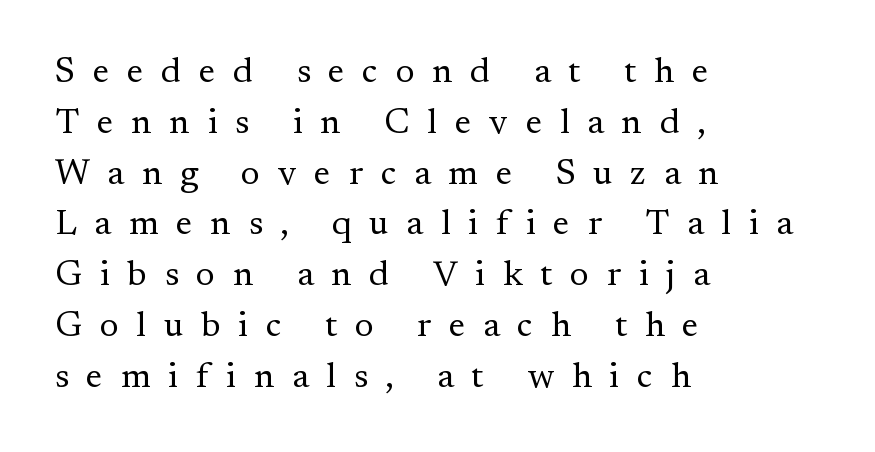
Q: Is the text bold? A: No.
Q: Is the text italic (slanted)? A: No, it is upright.
Q: Is the typeface a serif or a sans-serif typeface? A: Serif.
Q: Is the text underlined? A: No.
Q: How is the paragraph aligned? A: Left-aligned.
Q: Is the spacing between letters normal or unusually wide? A: Unusually wide.
Q: Is the spacing between lines tight, normal or loose? A: Normal.
Q: Width (condensed, normal, or wide)? A: Normal.
Q: Stroke contrast? A: Medium.
Q: x-height? A: Small.
Q: Monospaced? A: No.
